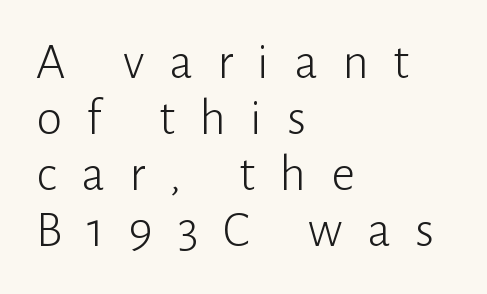
Q: Is the text bold? A: No.
Q: Is the text italic (slanted)? A: No, it is upright.
Q: Is the typeface a serif or a sans-serif typeface? A: Sans-serif.
Q: Is the text underlined? A: No.
Q: How is the paragraph aligned? A: Left-aligned.
Q: Is the spacing between letters normal or unusually wide? A: Unusually wide.
Q: Is the spacing between lines tight, normal or loose? A: Tight.
Q: Width (condensed, normal, or wide)? A: Normal.
Q: Stroke contrast? A: Low.
Q: x-height? A: Medium.
Q: Monospaced? A: No.
